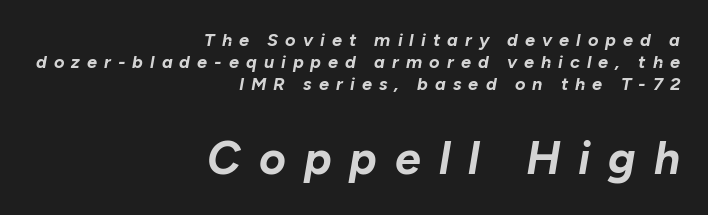
{"italic": "yes", "lean": "right", "slant_degrees": 10, "bold": "yes", "weight": "bold", "width": "normal", "stroke_contrast": "low", "x_height": "medium", "monospaced": "no", "underline": "no", "align": "right", "line_spacing_ratio": 1.21, "letter_spacing": "wide", "letter_spacing_em": 0.39, "larger_block": "second", "size_ratio": 2.56, "glyph_px": 46}
